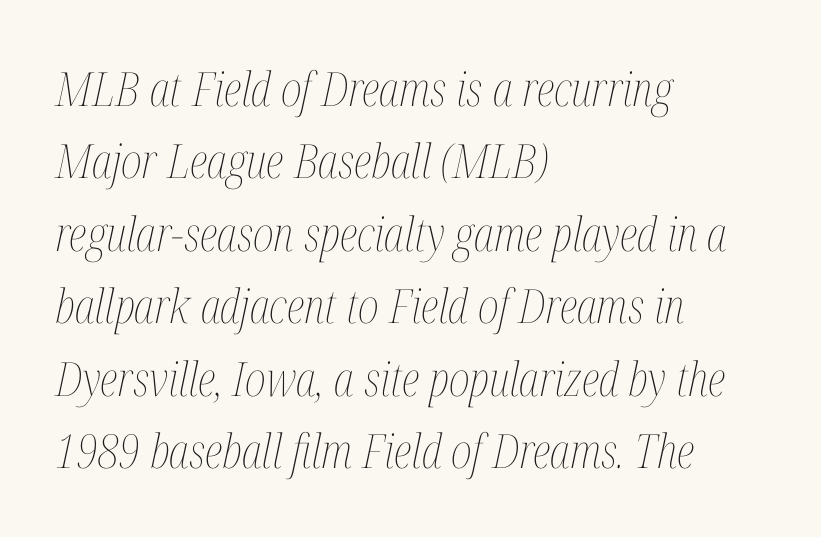
Q: Is the text bold? A: No.
Q: Is the text italic (slanted)? A: Yes, it leans right by about 12 degrees.
Q: Is the text underlined? A: No.
Q: How is the paragraph aligned? A: Left-aligned.
Q: Is the spacing between letters normal or unusually wide? A: Normal.
Q: Is the spacing between lines tight, normal or loose? A: Normal.
Q: Width (condensed, normal, or wide)? A: Condensed.
Q: Stroke contrast? A: Medium.
Q: x-height? A: Medium.
Q: Monospaced? A: No.
